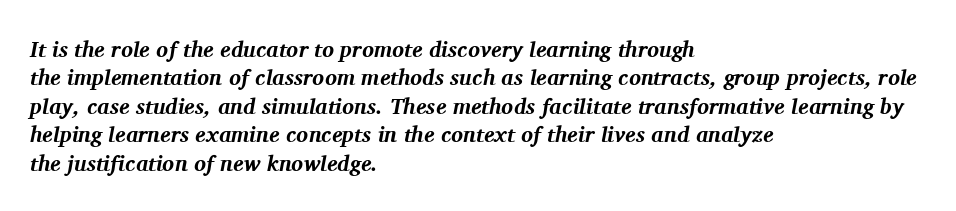
Q: Is the text bold? A: Yes.
Q: Is the text italic (slanted)? A: Yes, it leans right by about 11 degrees.
Q: Is the text underlined? A: No.
Q: How is the paragraph aligned? A: Left-aligned.
Q: Is the spacing between letters normal or unusually wide? A: Normal.
Q: Is the spacing between lines tight, normal or loose? A: Normal.
